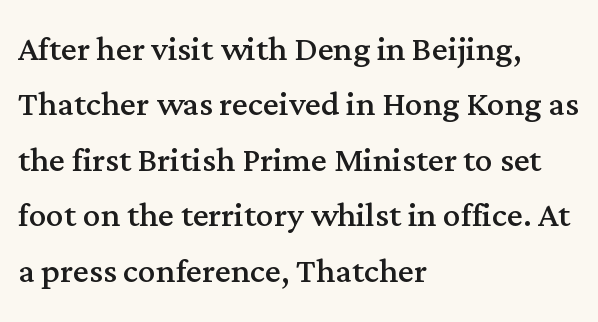
The image shows 44 px regular-weight serif type, upright; set left-aligned, normal line spacing (1.26x), normal letter spacing, not underlined; medium stroke contrast and a medium x-height.
